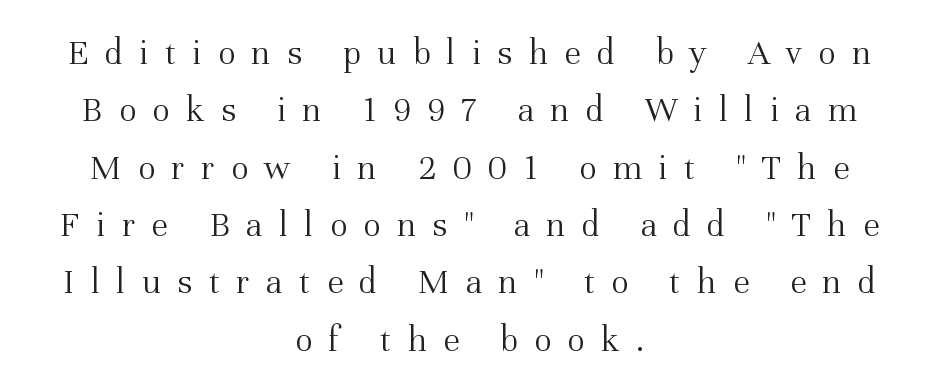
{"serif": "yes", "italic": "no", "bold": "no", "weight": "light", "width": "normal", "stroke_contrast": "medium", "x_height": "medium", "monospaced": "no", "underline": "no", "align": "center", "line_spacing": "normal", "line_spacing_ratio": 1.55, "letter_spacing": "wide", "letter_spacing_em": 0.44, "glyph_px": 37}
